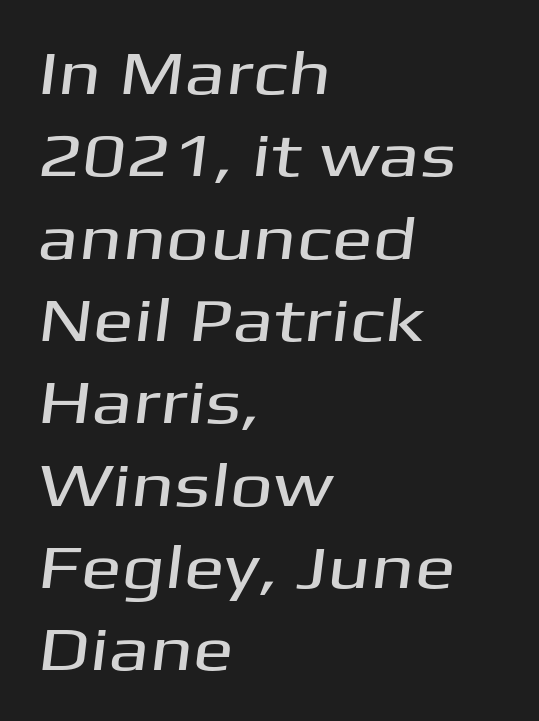
Descender tails drop into unmarked territory. Nobody touched the tracking dial on this one. In CSS terms this would be text-align: left. Baseline-to-baseline distance is the conventional proportion of letter height.
